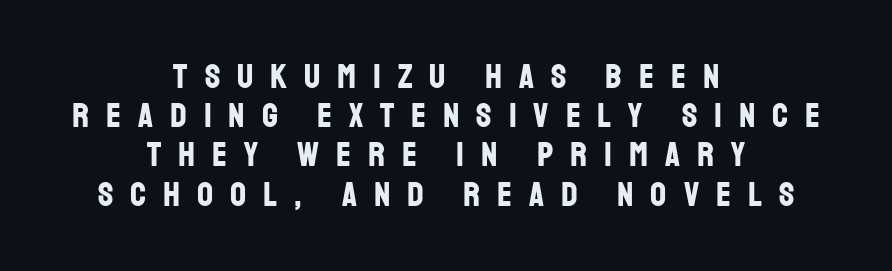
{"serif": "no", "italic": "no", "bold": "yes", "weight": "bold", "width": "condensed", "stroke_contrast": "low", "x_height": "large", "monospaced": "no", "underline": "no", "align": "center", "line_spacing": "tight", "line_spacing_ratio": 1.12, "letter_spacing": "wide", "letter_spacing_em": 0.49, "glyph_px": 35}
